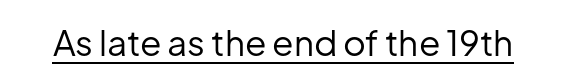
The image shows 35 px regular-weight sans-serif type, upright; set normal letter spacing, underlined; low stroke contrast and a medium x-height.
